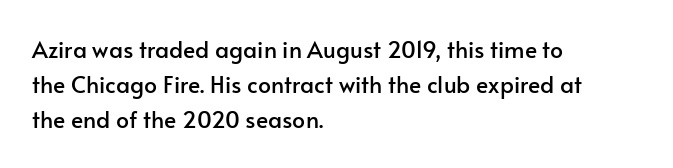
The designer left line spacing at the default. The face used here is rendered with its standard letterfit. The letters stand upright; this is a roman face. The rag falls on the right side of this text block. The words here are not underlined.
